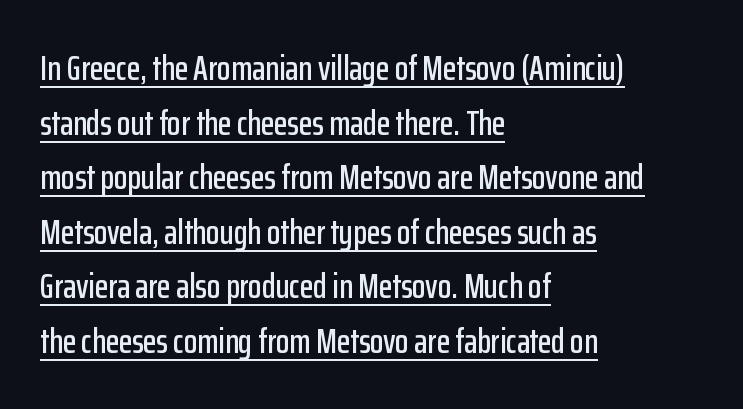
The image shows 35 px condensed sans-serif type, upright; set left-aligned, normal line spacing (1.56x), normal letter spacing, underlined; low stroke contrast and a medium x-height.
